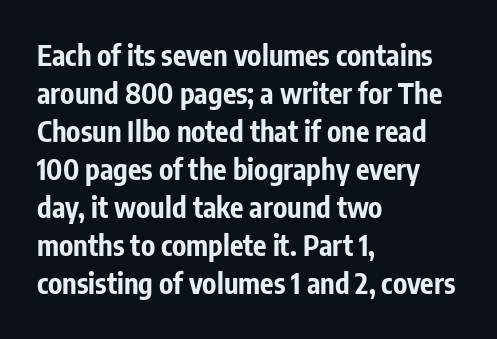
Q: Is the text bold? A: Yes.
Q: Is the text italic (slanted)? A: No, it is upright.
Q: Is the typeface a serif or a sans-serif typeface? A: Sans-serif.
Q: Is the text underlined? A: No.
Q: How is the paragraph aligned? A: Left-aligned.
Q: Is the spacing between letters normal or unusually wide? A: Normal.
Q: Is the spacing between lines tight, normal or loose? A: Normal.
Q: Width (condensed, normal, or wide)? A: Condensed.
Q: Stroke contrast? A: Low.
Q: x-height? A: Medium.
Q: Monospaced? A: No.
